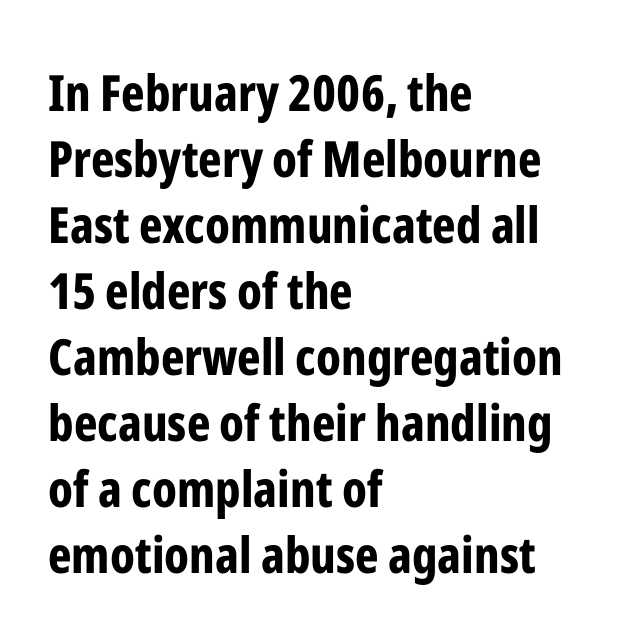
Q: Is the text bold? A: Yes.
Q: Is the text italic (slanted)? A: No, it is upright.
Q: Is the typeface a serif or a sans-serif typeface? A: Sans-serif.
Q: Is the text underlined? A: No.
Q: How is the paragraph aligned? A: Left-aligned.
Q: Is the spacing between letters normal or unusually wide? A: Normal.
Q: Is the spacing between lines tight, normal or loose? A: Normal.
Q: Width (condensed, normal, or wide)? A: Condensed.
Q: Stroke contrast? A: Low.
Q: x-height? A: Medium.
Q: Monospaced? A: No.
